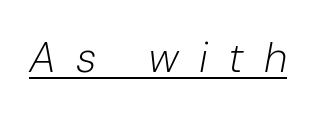
{"italic": "yes", "lean": "right", "slant_degrees": 10, "bold": "no", "weight": "light", "width": "normal", "stroke_contrast": "low", "x_height": "medium", "monospaced": "no", "underline": "yes", "letter_spacing": "wide", "letter_spacing_em": 0.47, "glyph_px": 43}
